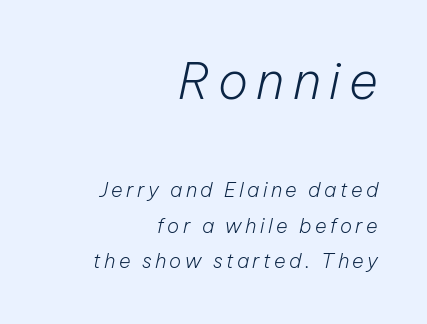
Rendered with sloped, italic letterforms. Character size in the leading block exceeds that of the trailing block. Do the characters align in a grid? No, the font is proportional. Only glyphs here, with clear space below each row. Reading down the block, your eye finds every line finishing at a fixed right position.
